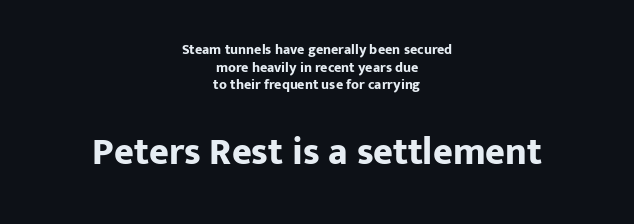
The image shows 38 px bold sans-serif type, upright; set centered, normal line spacing (1.26x), normal letter spacing, not underlined; the second (bottom) block is 2.71x larger; low stroke contrast and a medium x-height.
